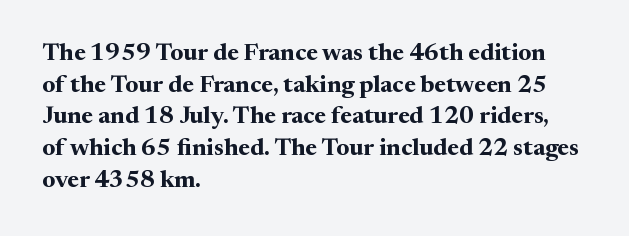
The image shows 24 px bold type, upright; set left-aligned, normal line spacing (1.32x), normal letter spacing, not underlined.
